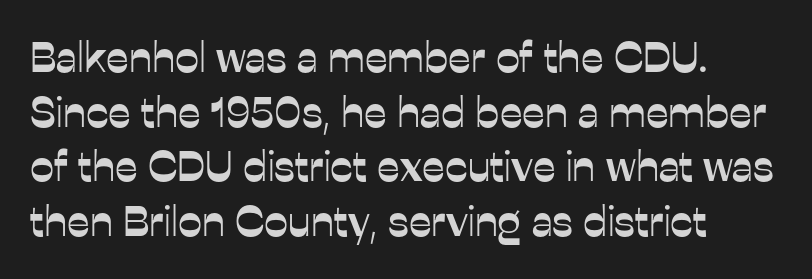
{"serif": "no", "italic": "no", "width": "normal", "stroke_contrast": "low", "x_height": "medium", "monospaced": "no", "underline": "no", "align": "left", "line_spacing": "normal", "line_spacing_ratio": 1.27, "letter_spacing": "normal", "letter_spacing_em": 0.0, "glyph_px": 43}
